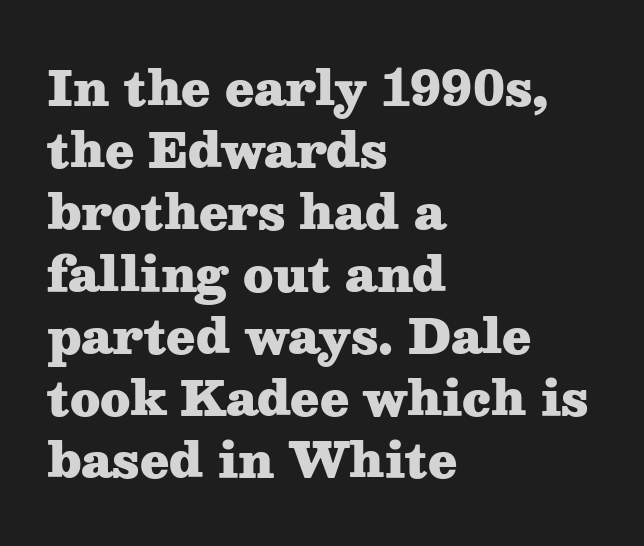
The image shows 47 px heavy, wide serif type, upright; set left-aligned, normal line spacing (1.32x), normal letter spacing, not underlined; medium stroke contrast and a medium x-height.
